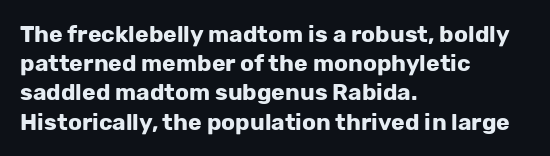
{"italic": "no", "bold": "yes", "underline": "no", "align": "left", "line_spacing": "normal", "line_spacing_ratio": 1.27, "letter_spacing": "normal", "letter_spacing_em": 0.0, "glyph_px": 23}
